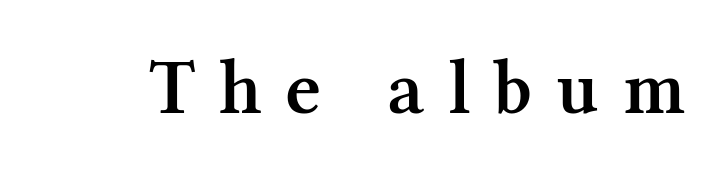
Q: Is the text bold? A: Semi-bold.
Q: Is the text italic (slanted)? A: No, it is upright.
Q: Is the typeface a serif or a sans-serif typeface? A: Serif.
Q: Is the text underlined? A: No.
Q: Is the spacing between letters normal or unusually wide? A: Unusually wide.
Q: Width (condensed, normal, or wide)? A: Normal.
Q: Stroke contrast? A: Medium.
Q: x-height? A: Medium.
Q: Monospaced? A: No.
